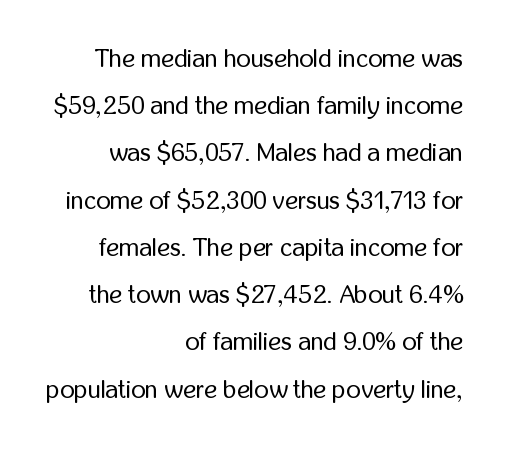
Q: Is the text bold? A: No.
Q: Is the text italic (slanted)? A: No, it is upright.
Q: Is the text underlined? A: No.
Q: How is the paragraph aligned? A: Right-aligned.
Q: Is the spacing between letters normal or unusually wide? A: Normal.
